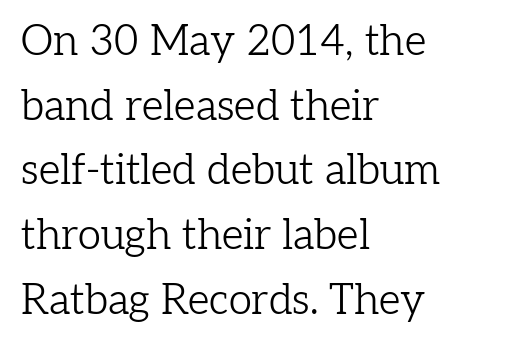
{"serif": "yes", "italic": "no", "bold": "no", "weight": "light", "width": "normal", "stroke_contrast": "low", "x_height": "medium", "monospaced": "no", "underline": "no", "align": "left", "line_spacing": "normal", "line_spacing_ratio": 1.54, "letter_spacing": "normal", "letter_spacing_em": 0.0, "glyph_px": 42}
